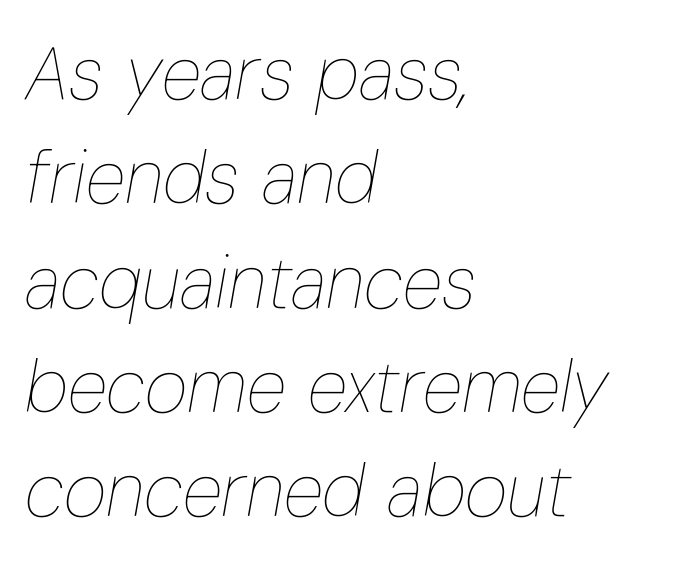
The image shows 74 px thin, condensed type, italic (leaning right); set left-aligned, normal line spacing (1.41x), normal letter spacing, not underlined; low stroke contrast and a medium x-height.
